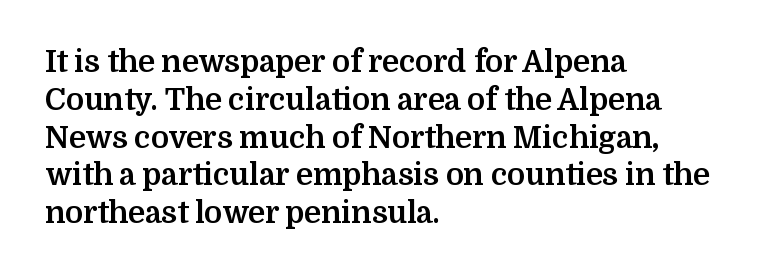
{"serif": "yes", "italic": "no", "bold": "yes", "weight": "bold", "width": "normal", "stroke_contrast": "medium", "x_height": "medium", "monospaced": "no", "underline": "no", "align": "left", "line_spacing": "normal", "line_spacing_ratio": 1.26, "letter_spacing": "normal", "letter_spacing_em": 0.0, "glyph_px": 30}
